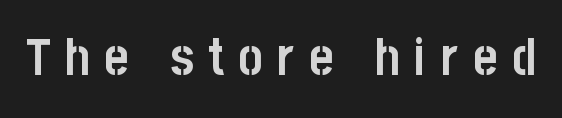
The image shows 52 px semibold, condensed sans-serif type, upright; set unusually wide letter spacing (+0.28 em), not underlined; low stroke contrast and a large x-height.
